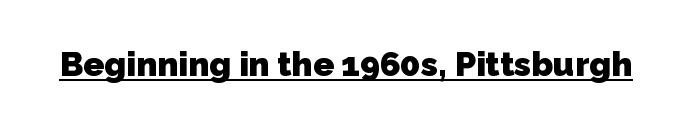
The image shows 34 px heavy sans-serif type; set normal letter spacing, underlined; low stroke contrast and a medium x-height.
